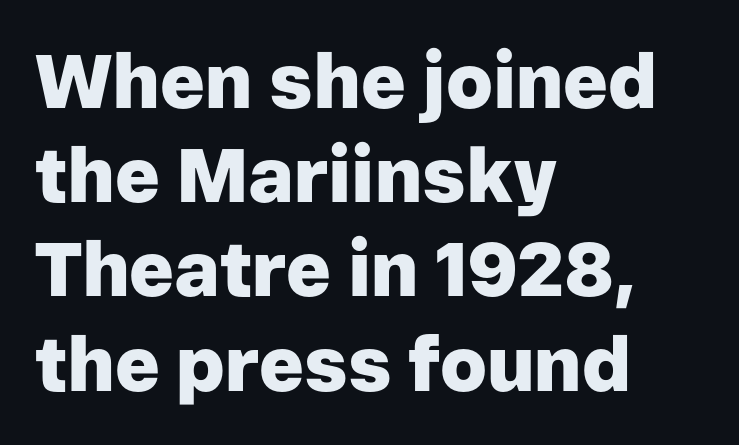
{"serif": "no", "italic": "no", "bold": "yes", "weight": "heavy", "width": "normal", "stroke_contrast": "low", "x_height": "medium", "monospaced": "no", "underline": "no", "align": "left", "line_spacing_ratio": 1.24, "letter_spacing": "normal", "letter_spacing_em": 0.0, "glyph_px": 76}
